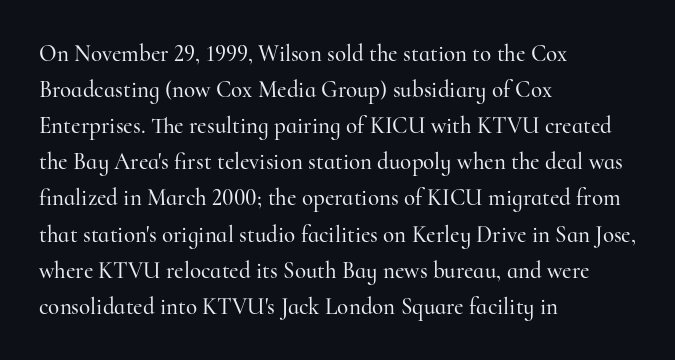
Q: Is the text italic (slanted)? A: No, it is upright.
Q: Is the text underlined? A: No.
Q: How is the paragraph aligned? A: Left-aligned.
Q: Is the spacing between letters normal or unusually wide? A: Normal.
Q: Is the spacing between lines tight, normal or loose? A: Normal.
